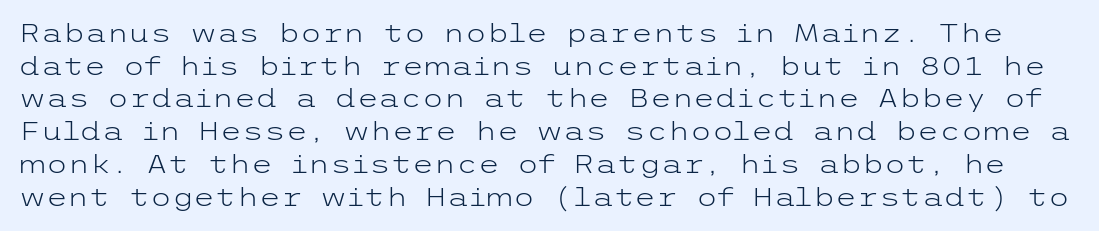
{"italic": "no", "bold": "no", "underline": "no", "line_spacing": "normal", "line_spacing_ratio": 1.31, "letter_spacing": "normal", "letter_spacing_em": 0.0, "glyph_px": 25}
